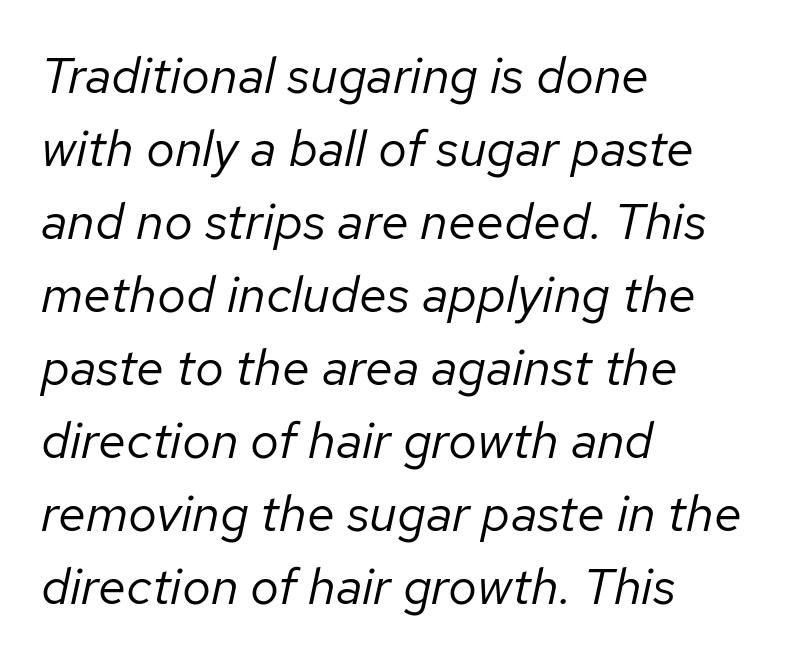
{"italic": "yes", "lean": "right", "slant_degrees": 12, "bold": "no", "weight": "regular", "width": "normal", "stroke_contrast": "low", "x_height": "medium", "monospaced": "no", "underline": "no", "align": "left", "line_spacing": "normal", "line_spacing_ratio": 1.43, "letter_spacing": "normal", "letter_spacing_em": 0.0, "glyph_px": 51}
